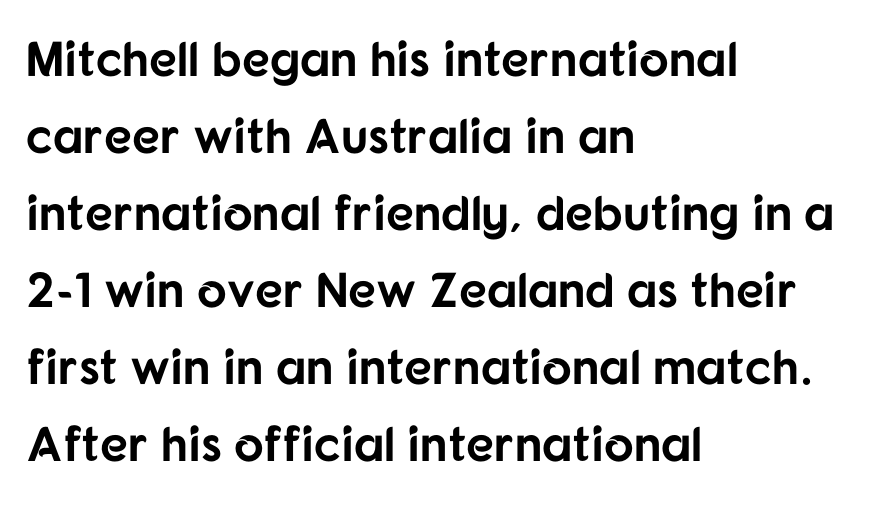
Q: Is the text bold? A: Yes.
Q: Is the text italic (slanted)? A: No, it is upright.
Q: Is the typeface a serif or a sans-serif typeface? A: Sans-serif.
Q: Is the text underlined? A: No.
Q: How is the paragraph aligned? A: Left-aligned.
Q: Is the spacing between letters normal or unusually wide? A: Normal.
Q: Is the spacing between lines tight, normal or loose? A: Normal.
Q: Width (condensed, normal, or wide)? A: Normal.
Q: Stroke contrast? A: Low.
Q: x-height? A: Medium.
Q: Monospaced? A: No.
